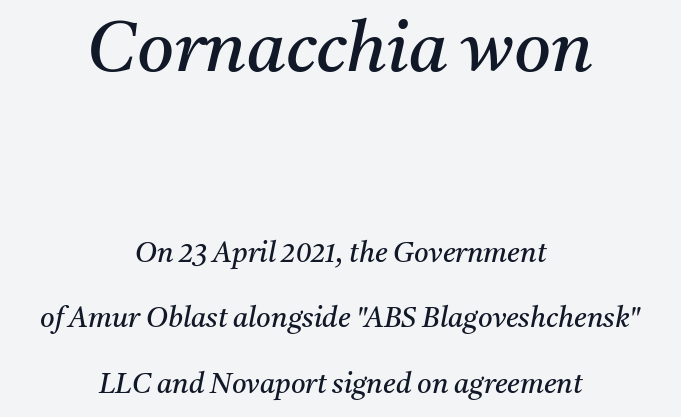
{"serif": "yes", "italic": "yes", "lean": "right", "slant_degrees": 11, "bold": "no", "weight": "regular", "width": "normal", "stroke_contrast": "medium", "x_height": "medium", "monospaced": "no", "underline": "no", "align": "center", "line_spacing": "loose", "line_spacing_ratio": 2.34, "letter_spacing": "normal", "letter_spacing_em": 0.0, "larger_block": "first", "size_ratio": 2.54, "glyph_px": 71}
